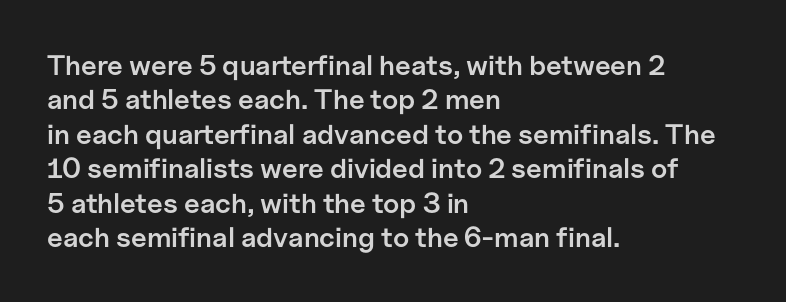
Q: Is the text bold? A: Semi-bold.
Q: Is the text italic (slanted)? A: No, it is upright.
Q: Is the typeface a serif or a sans-serif typeface? A: Sans-serif.
Q: Is the text underlined? A: No.
Q: How is the paragraph aligned? A: Left-aligned.
Q: Is the spacing between letters normal or unusually wide? A: Normal.
Q: Width (condensed, normal, or wide)? A: Normal.
Q: Stroke contrast? A: Low.
Q: x-height? A: Medium.
Q: Monospaced? A: No.
